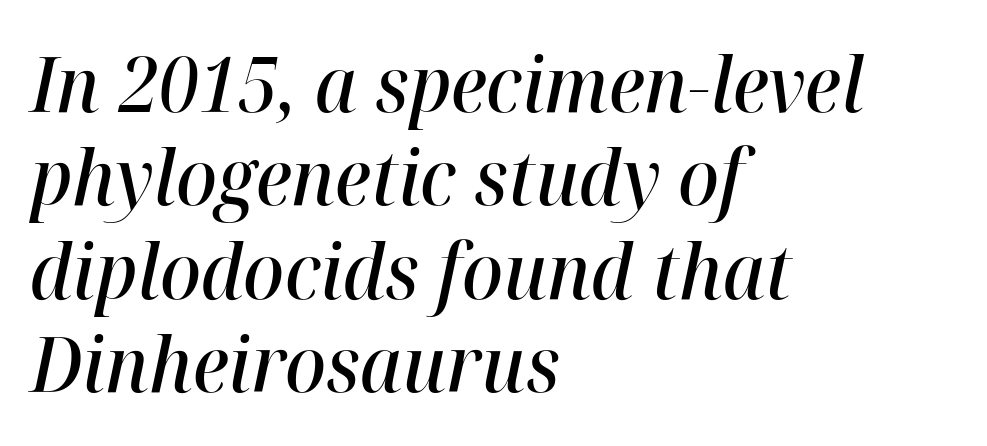
The passage shown leans; its letterforms are oblique. This sample has the flowing, uneven cadence of proportional lettering. Characters follow at the spacing the type designer built in. Casual observation: everything's shoved over to the left.
